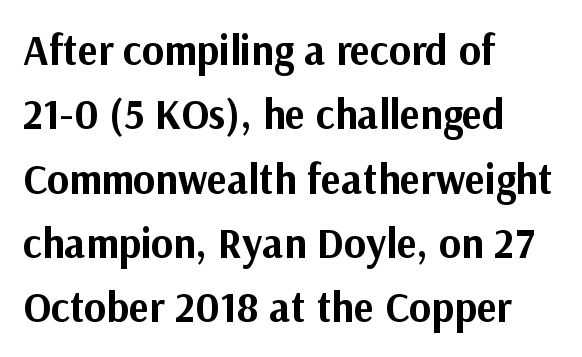
Visually the block forms a straight wall on the left and a jagged coastline on the right. Does the lettering tilt? It doesn't — this is upright. The passage shown is typeset with a sans-serif family. The tracking reads as untouched default to a designer's eye.
